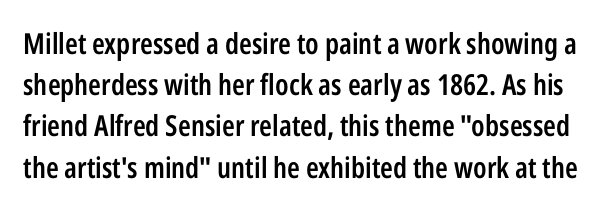
The image shows 29 px semibold, condensed sans-serif type, upright; set normal line spacing (1.42x), normal letter spacing, not underlined; low stroke contrast and a medium x-height.
